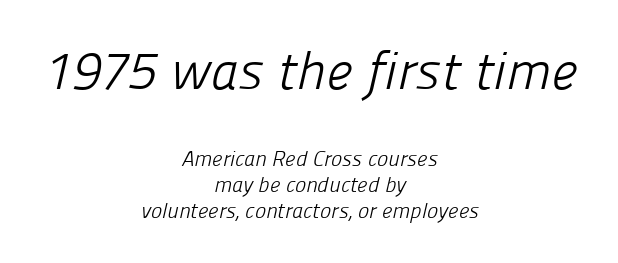
The image shows 53 px light sans-serif type; set centered, line spacing 1.24x, normal letter spacing, not underlined; the first (top) block is 2.52x larger; low stroke contrast and a medium x-height.
